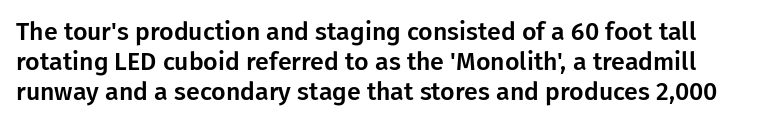
{"italic": "no", "underline": "no", "line_spacing_ratio": 1.21, "letter_spacing": "normal", "letter_spacing_em": 0.0, "glyph_px": 25}
